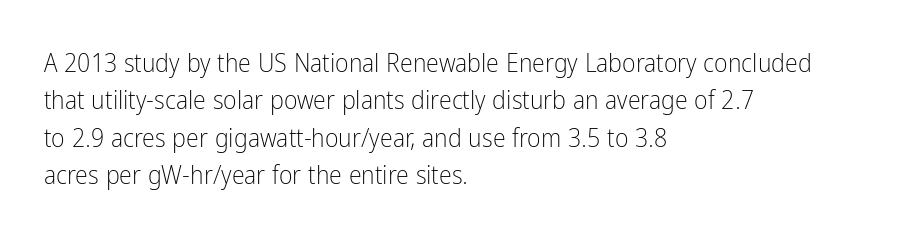
Q: Is the text bold? A: No.
Q: Is the text italic (slanted)? A: No, it is upright.
Q: Is the text underlined? A: No.
Q: How is the paragraph aligned? A: Left-aligned.
Q: Is the spacing between letters normal or unusually wide? A: Normal.
Q: Is the spacing between lines tight, normal or loose? A: Normal.
